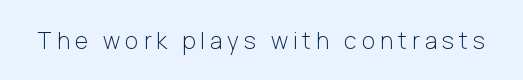
Nope, not italic — everything's standing straight. Observe the wide spacing: letters keep a clear distance from each other. No chunkiness to these letters — they're not bold. The baseline area is clear.
